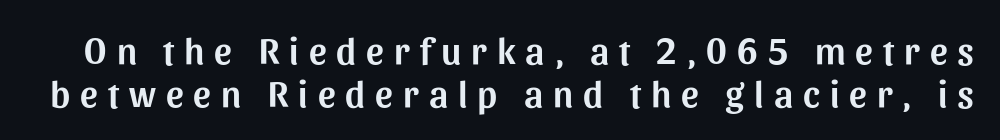
{"serif": "no", "italic": "no", "width": "normal", "stroke_contrast": "medium", "x_height": "medium", "monospaced": "no", "underline": "no", "line_spacing": "tight", "line_spacing_ratio": 1.15, "letter_spacing": "wide", "letter_spacing_em": 0.27, "glyph_px": 37}
